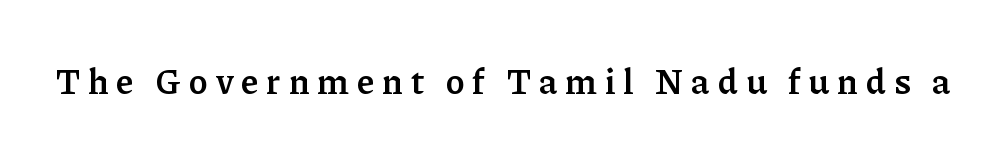
{"serif": "yes", "italic": "no", "bold": "yes", "weight": "semibold", "width": "normal", "stroke_contrast": "low", "x_height": "medium", "monospaced": "no", "underline": "no", "letter_spacing": "wide", "letter_spacing_em": 0.22, "glyph_px": 35}
